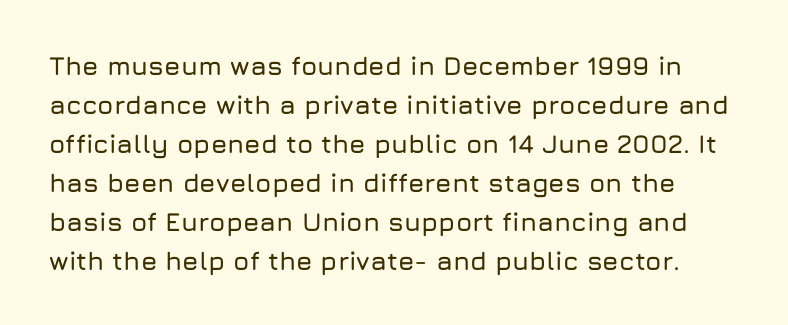
The image shows 26 px text type, upright; set normal line spacing (1.5x), normal letter spacing, not underlined.
